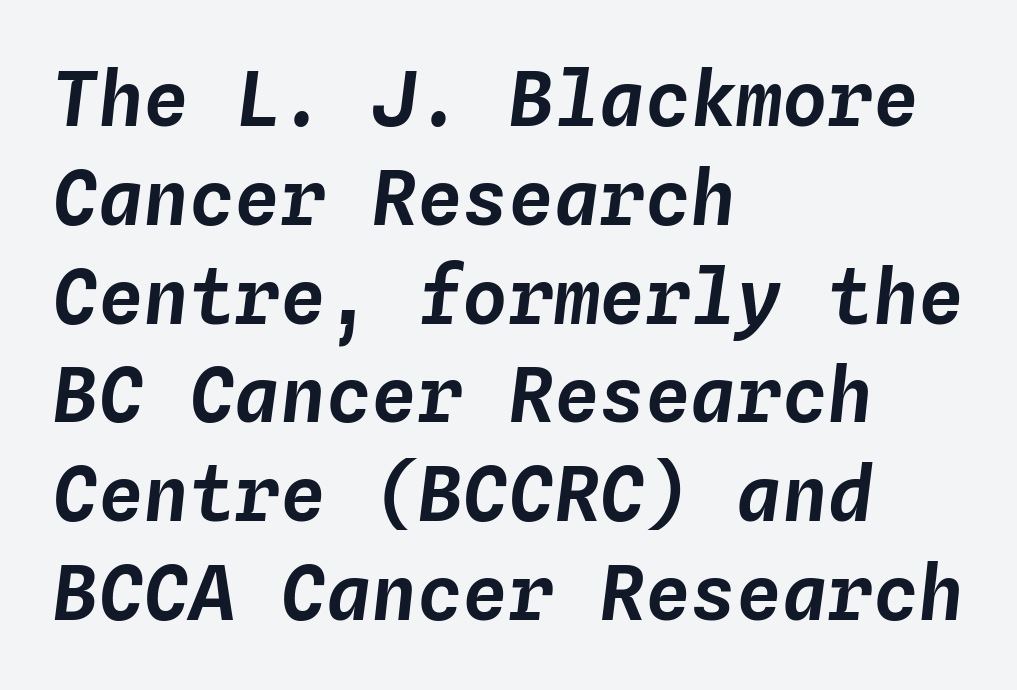
Q: Is the text italic (slanted)? A: Yes, it leans right by about 4 degrees.
Q: Is the text underlined? A: No.
Q: How is the paragraph aligned? A: Left-aligned.
Q: Is the spacing between letters normal or unusually wide? A: Normal.
Q: Is the spacing between lines tight, normal or loose? A: Normal.
Q: Width (condensed, normal, or wide)? A: Normal.
Q: Stroke contrast? A: Low.
Q: x-height? A: Medium.
Q: Monospaced? A: Yes.
